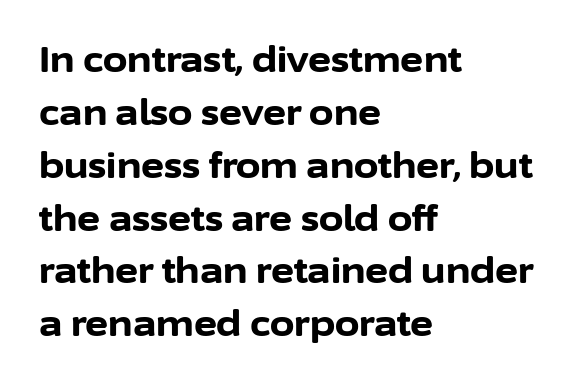
Q: Is the text bold? A: Yes.
Q: Is the text italic (slanted)? A: No, it is upright.
Q: Is the typeface a serif or a sans-serif typeface? A: Sans-serif.
Q: Is the text underlined? A: No.
Q: How is the paragraph aligned? A: Left-aligned.
Q: Is the spacing between letters normal or unusually wide? A: Normal.
Q: Is the spacing between lines tight, normal or loose? A: Normal.
Q: Width (condensed, normal, or wide)? A: Normal.
Q: Stroke contrast? A: Low.
Q: x-height? A: Medium.
Q: Monospaced? A: No.
